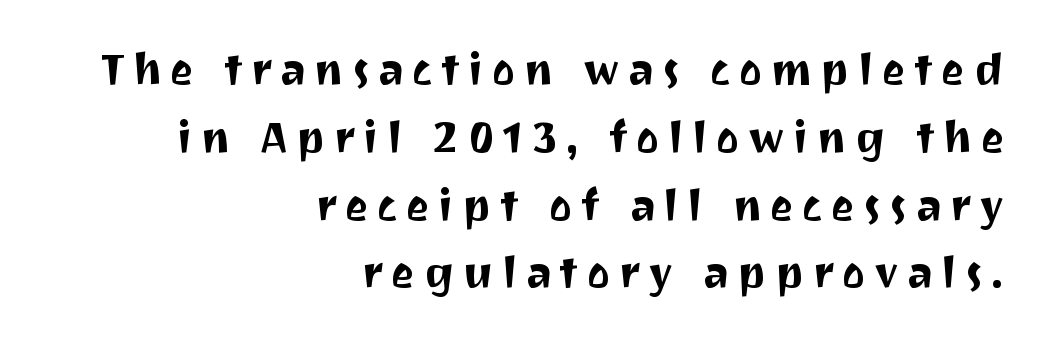
{"serif": "no", "italic": "no", "width": "normal", "stroke_contrast": "medium", "x_height": "medium", "monospaced": "no", "underline": "no", "align": "right", "line_spacing": "normal", "line_spacing_ratio": 1.54, "glyph_px": 44}
